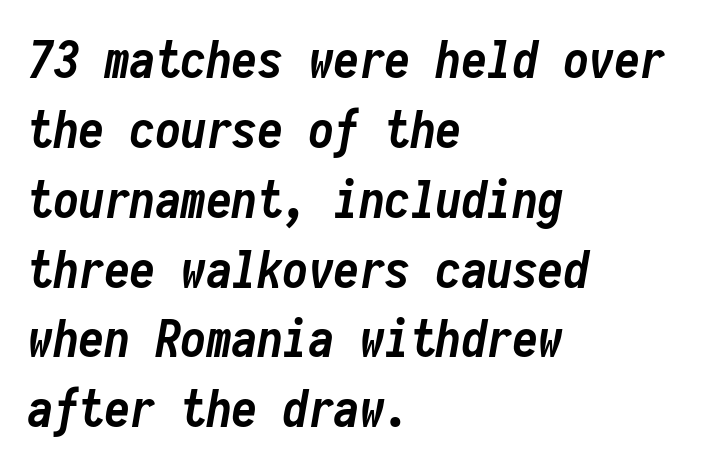
Notice how thick the strokes are: this is what a full bold looks like. The passage shown leans; its letterforms are oblique. Spacing between characters is what you'd get straight out of the box. A clean baseline with only descenders dipping below it.
